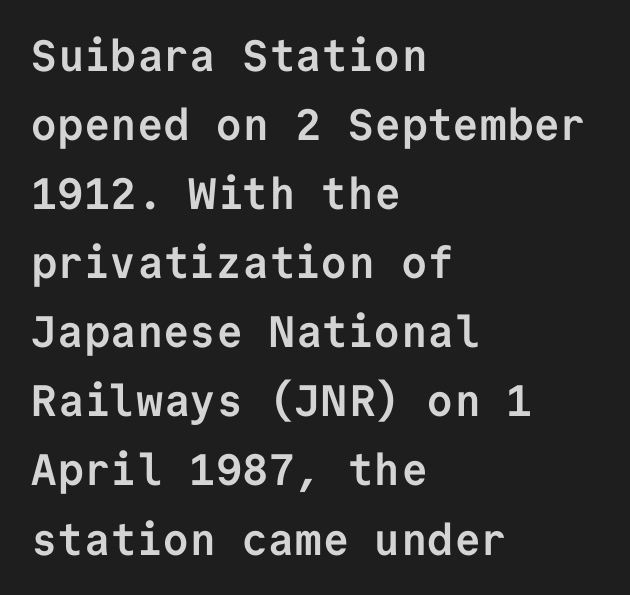
Bare-footed words on every line. Tall strokes in this sample are plumb rather than angled. The glyphs in this specimen are sans serif. Leading: standard.
